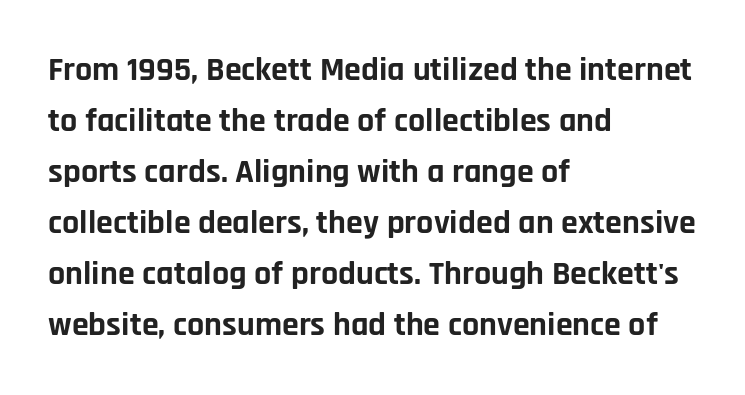
Leading: standard. Tall strokes in this sample are plumb rather than angled. Looks like regular typesetting: each glyph gets only the width it needs. These lines keep a tight, regular rhythm from letter to letter. The text block is weighted toward the left margin, trailing off unevenly rightward. Descenders hang freely into open space.
